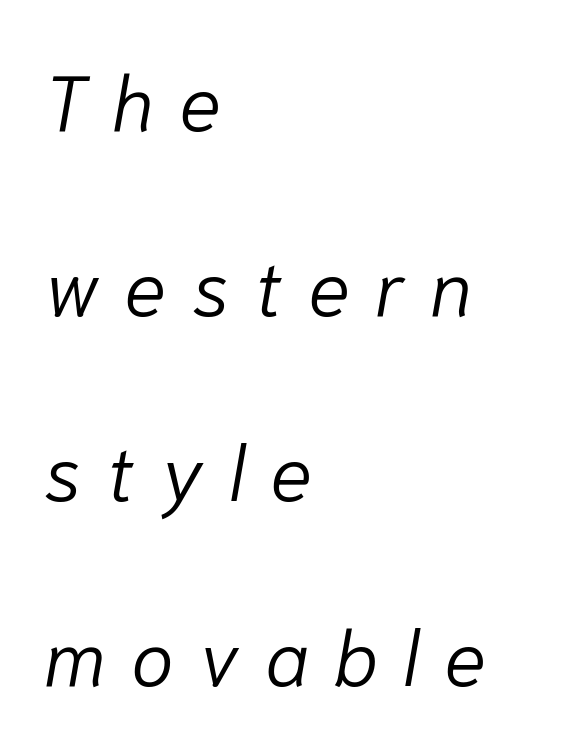
Q: Is the text bold? A: No.
Q: Is the text italic (slanted)? A: Yes, it leans right by about 10 degrees.
Q: Is the text underlined? A: No.
Q: How is the paragraph aligned? A: Left-aligned.
Q: Is the spacing between letters normal or unusually wide? A: Unusually wide.
Q: Is the spacing between lines tight, normal or loose? A: Loose.
Q: Width (condensed, normal, or wide)? A: Normal.
Q: Stroke contrast? A: Low.
Q: x-height? A: Medium.
Q: Monospaced? A: No.
